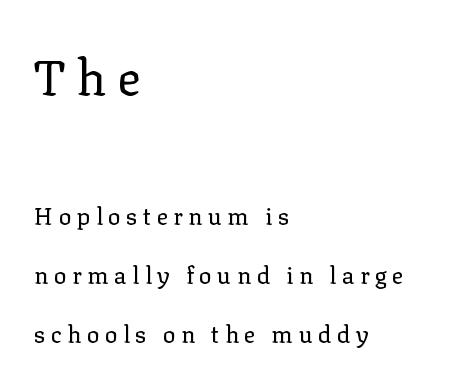
The image shows 49 px regular-weight serif type, upright; set left-aligned, loose line spacing (2.46x), unusually wide letter spacing (+0.22 em), not underlined; the first (top) block is 2.04x larger; low stroke contrast and a medium x-height.
